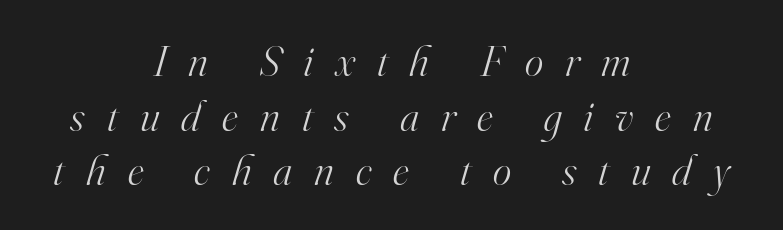
The typeface has the unassuming heft of standard copy or less. The rendering shows small feet on the letterforms — a serif design. These lines are rendered in a variable-pitch font. The axis of the letterforms is tilted away from vertical. Descenders hang freely into open space. The lines are quadded center.
